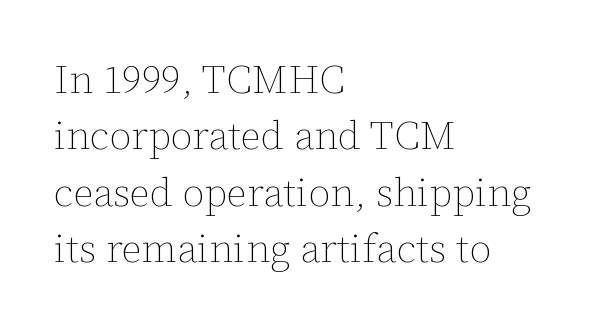
The image shows 40 px thin type, upright; set left-aligned, normal line spacing (1.41x), normal letter spacing, not underlined; low stroke contrast and a medium x-height.
